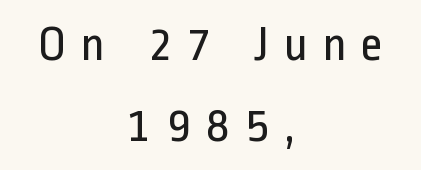
{"serif": "no", "italic": "no", "bold": "no", "weight": "regular", "width": "condensed", "stroke_contrast": "low", "x_height": "medium", "monospaced": "no", "underline": "no", "align": "center", "line_spacing": "normal", "line_spacing_ratio": 1.62, "letter_spacing": "wide", "letter_spacing_em": 0.27, "glyph_px": 50}
